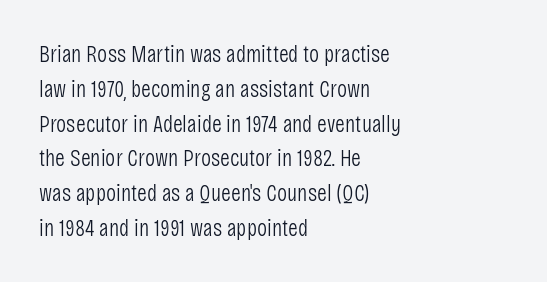
{"italic": "no", "bold": "no", "underline": "no", "align": "left", "line_spacing": "normal", "line_spacing_ratio": 1.45, "letter_spacing": "normal", "letter_spacing_em": 0.0, "glyph_px": 24}
